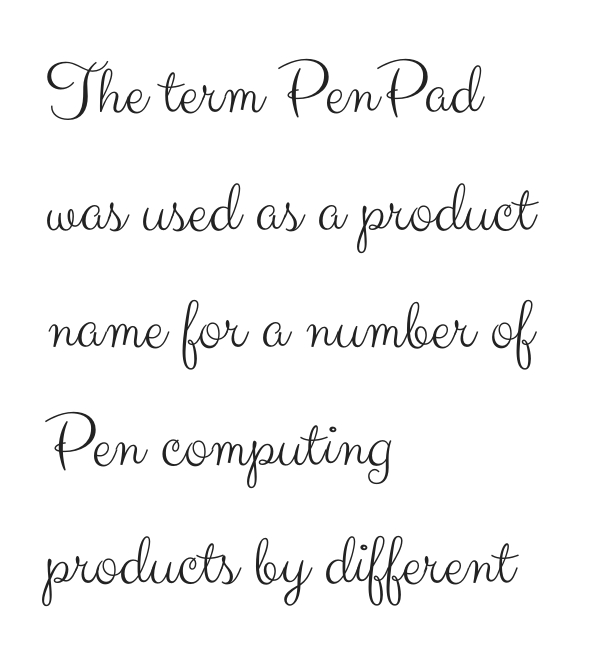
{"serif": "no", "bold": "no", "weight": "light", "width": "normal", "stroke_contrast": "medium", "x_height": "small", "monospaced": "no", "underline": "no", "align": "left", "line_spacing": "normal", "line_spacing_ratio": 1.59, "letter_spacing": "normal", "letter_spacing_em": 0.0, "glyph_px": 74}
